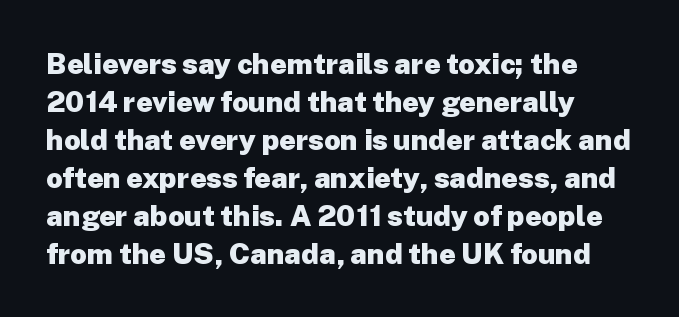
{"serif": "no", "italic": "no", "bold": "yes", "weight": "heavy", "width": "normal", "stroke_contrast": "low", "x_height": "medium", "monospaced": "no", "underline": "no", "line_spacing": "normal", "line_spacing_ratio": 1.31, "letter_spacing": "normal", "letter_spacing_em": 0.0, "glyph_px": 29}
